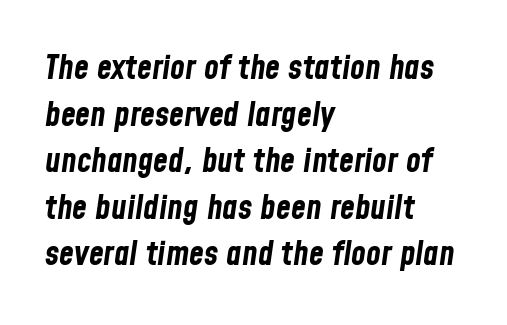
Q: Is the text bold? A: Yes.
Q: Is the text italic (slanted)? A: Yes, it leans right by about 8 degrees.
Q: Is the text underlined? A: No.
Q: How is the paragraph aligned? A: Left-aligned.
Q: Is the spacing between letters normal or unusually wide? A: Normal.
Q: Is the spacing between lines tight, normal or loose? A: Normal.
Q: Width (condensed, normal, or wide)? A: Condensed.
Q: Stroke contrast? A: Low.
Q: x-height? A: Medium.
Q: Monospaced? A: No.
